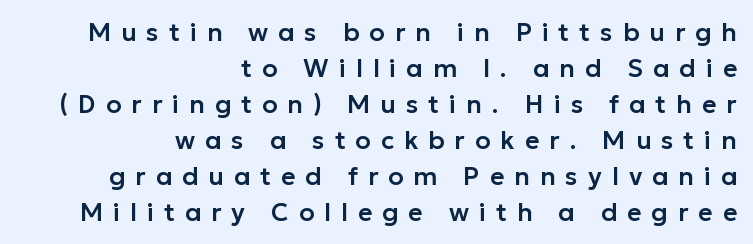
The image shows 25 px text type, upright; set right-aligned, normal line spacing (1.44x), unusually wide letter spacing (+0.4 em), not underlined.
